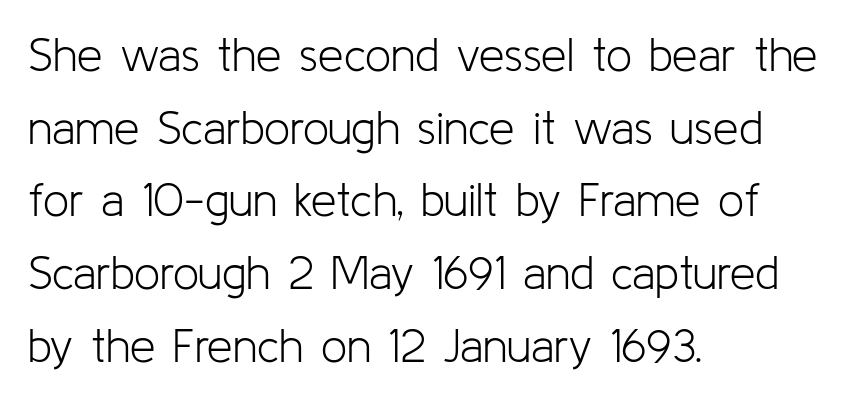
Q: Is the text bold? A: No.
Q: Is the text italic (slanted)? A: No, it is upright.
Q: Is the typeface a serif or a sans-serif typeface? A: Sans-serif.
Q: Is the text underlined? A: No.
Q: How is the paragraph aligned? A: Left-aligned.
Q: Is the spacing between letters normal or unusually wide? A: Normal.
Q: Is the spacing between lines tight, normal or loose? A: Normal.
Q: Width (condensed, normal, or wide)? A: Normal.
Q: Stroke contrast? A: Low.
Q: x-height? A: Medium.
Q: Monospaced? A: No.
